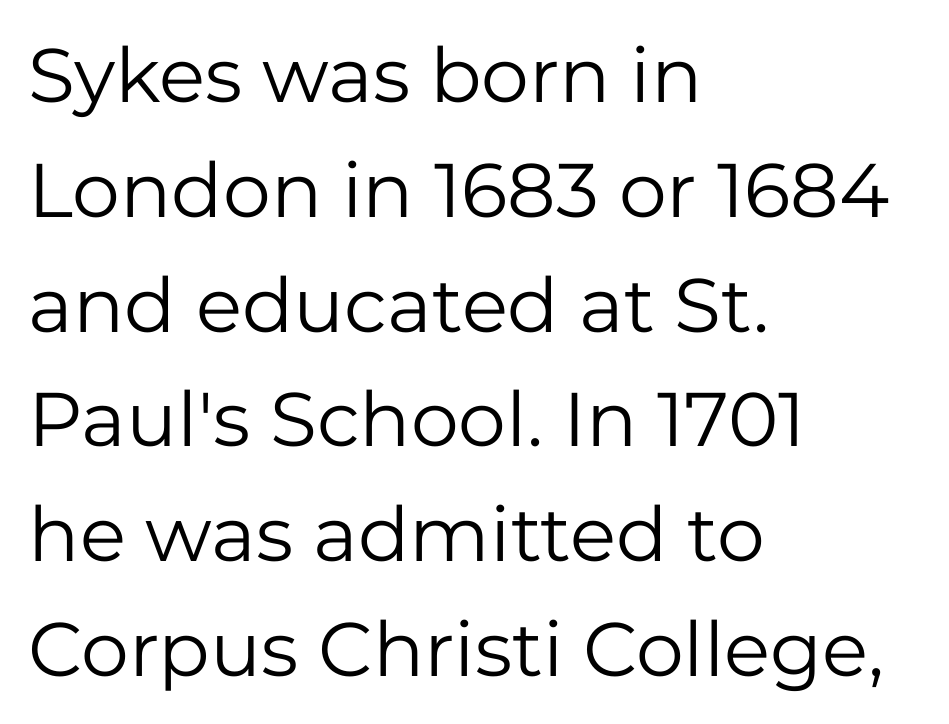
{"serif": "no", "italic": "no", "bold": "no", "weight": "regular", "width": "normal", "stroke_contrast": "low", "x_height": "medium", "monospaced": "no", "underline": "no", "align": "left", "line_spacing": "normal", "line_spacing_ratio": 1.51, "letter_spacing": "normal", "letter_spacing_em": 0.0, "glyph_px": 76}
